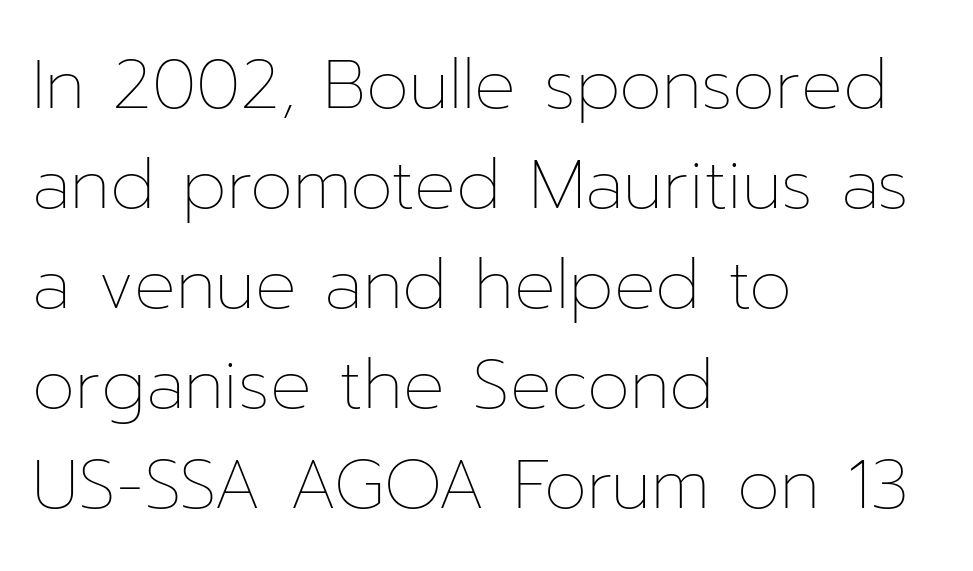
The image shows 69 px thin type, upright; set left-aligned, normal line spacing (1.45x), normal letter spacing, not underlined; low stroke contrast and a medium x-height.
